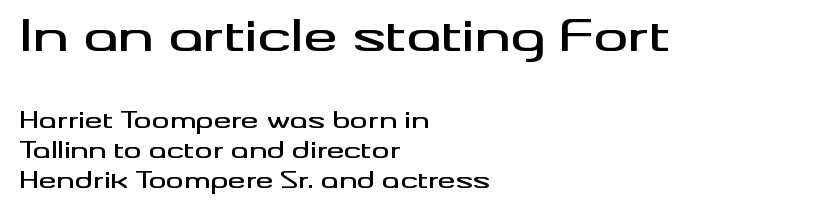
Q: Is the text italic (slanted)? A: No, it is upright.
Q: Is the typeface a serif or a sans-serif typeface? A: Sans-serif.
Q: Is the text underlined? A: No.
Q: How is the paragraph aligned? A: Left-aligned.
Q: Is the spacing between letters normal or unusually wide? A: Normal.
Q: Is the spacing between lines tight, normal or loose? A: Normal.
Q: Which block of text is set in a larger size, the first (top) or the second (bottom)? A: The first (top) one.
Q: Width (condensed, normal, or wide)? A: Wide.
Q: Stroke contrast? A: Medium.
Q: x-height? A: Small.
Q: Monospaced? A: No.
